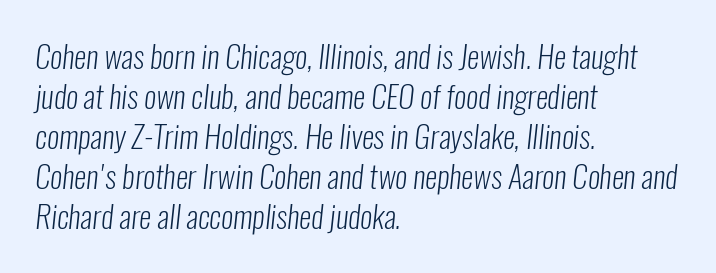
The gaps between neighbouring characters are ordinary and unremarkable. Plain, unruled lines of type. No feet cap the strokes, marking this as sans-serif type. Note the varied advance widths — an 'i' is clearly narrower than an 'm'. Horizontal alignment here is leftward, the default for most running prose. The space between consecutive lines is moderate.
